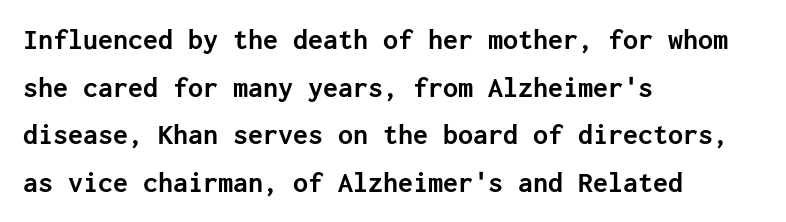
Q: Is the text bold? A: Yes.
Q: Is the text italic (slanted)? A: No, it is upright.
Q: Is the typeface a serif or a sans-serif typeface? A: Sans-serif.
Q: Is the text underlined? A: No.
Q: How is the paragraph aligned? A: Left-aligned.
Q: Is the spacing between letters normal or unusually wide? A: Normal.
Q: Is the spacing between lines tight, normal or loose? A: Normal.
Q: Width (condensed, normal, or wide)? A: Normal.
Q: Stroke contrast? A: Low.
Q: x-height? A: Medium.
